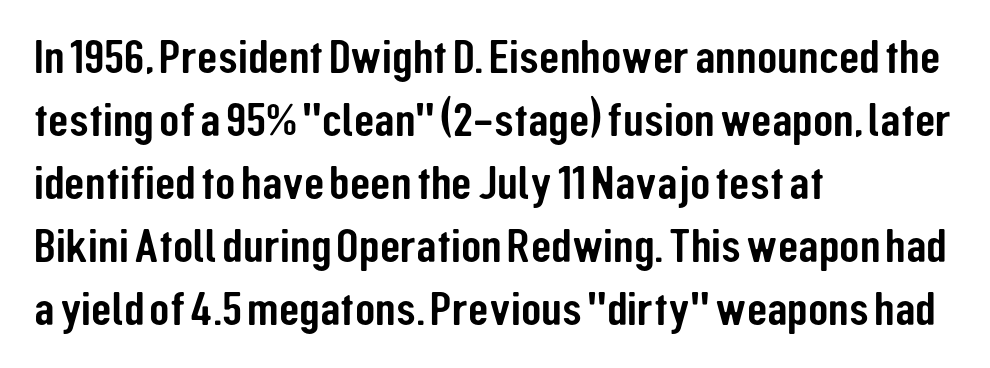
{"serif": "no", "italic": "no", "width": "condensed", "stroke_contrast": "low", "x_height": "medium", "monospaced": "no", "underline": "no", "align": "left", "line_spacing": "normal", "line_spacing_ratio": 1.34, "letter_spacing": "normal", "letter_spacing_em": 0.0, "glyph_px": 47}
